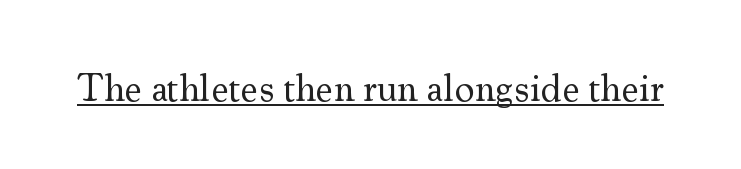
The image shows 40 px regular-weight serif type, upright; set normal letter spacing, underlined; medium stroke contrast and a small x-height.
